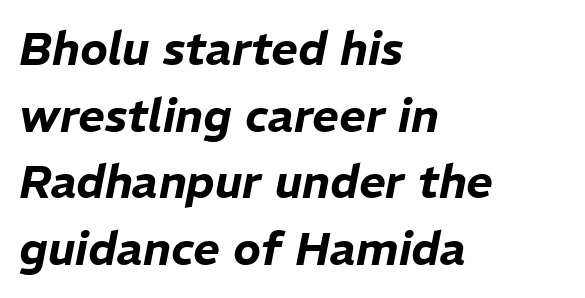
One glance says typical: line gaps are just what's usual. No extra tracking has been applied to these lines. Looking at the ascenders, they clearly lean. Line beginnings align vertically; line endings do not. Plain, unruled lines of type. The face used here is proportionally spaced, like ordinary book or web type.
